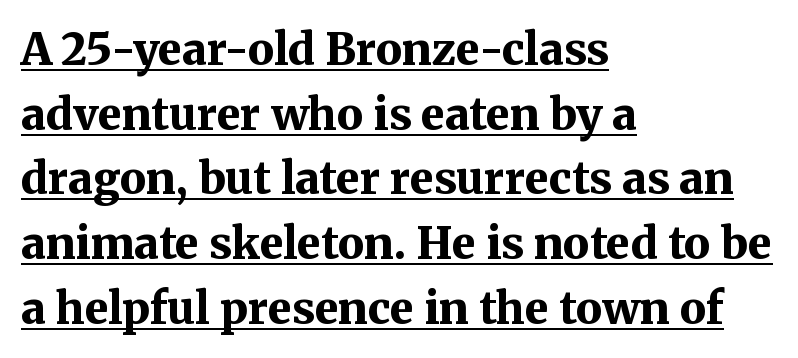
{"serif": "yes", "italic": "no", "bold": "yes", "weight": "bold", "width": "normal", "stroke_contrast": "medium", "x_height": "medium", "monospaced": "no", "underline": "yes", "align": "left", "line_spacing": "normal", "line_spacing_ratio": 1.47, "letter_spacing": "normal", "letter_spacing_em": 0.0, "glyph_px": 44}
